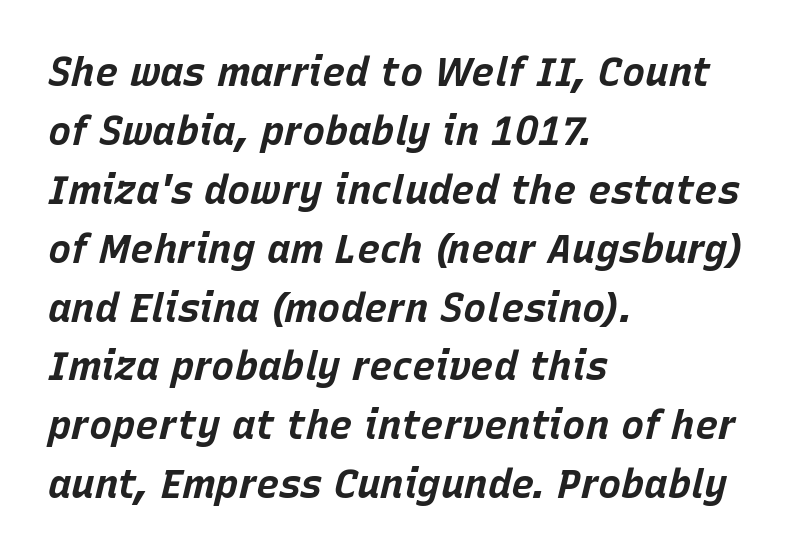
{"italic": "yes", "lean": "right", "slant_degrees": 15, "bold": "yes", "weight": "bold", "width": "normal", "stroke_contrast": "low", "x_height": "large", "monospaced": "no", "underline": "no", "align": "left", "line_spacing": "normal", "line_spacing_ratio": 1.51, "letter_spacing": "normal", "letter_spacing_em": 0.0, "glyph_px": 39}
